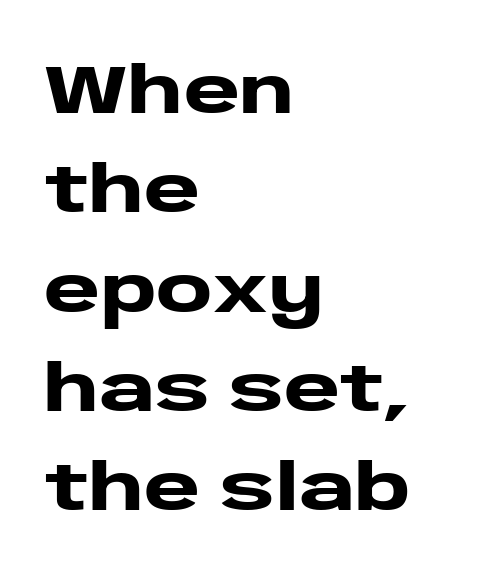
Q: Is the text bold? A: Yes.
Q: Is the text italic (slanted)? A: No, it is upright.
Q: Is the typeface a serif or a sans-serif typeface? A: Sans-serif.
Q: Is the text underlined? A: No.
Q: How is the paragraph aligned? A: Left-aligned.
Q: Is the spacing between letters normal or unusually wide? A: Normal.
Q: Is the spacing between lines tight, normal or loose? A: Normal.
Q: Width (condensed, normal, or wide)? A: Wide.
Q: Stroke contrast? A: Low.
Q: x-height? A: Large.
Q: Monospaced? A: No.
